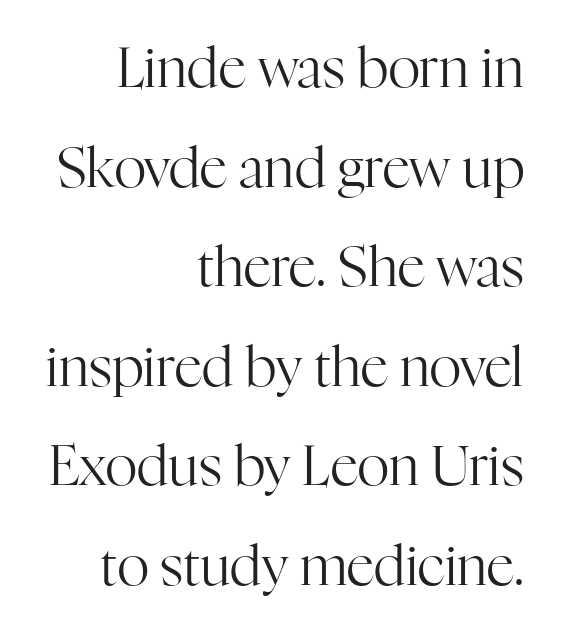
{"serif": "yes", "italic": "no", "bold": "no", "weight": "regular", "width": "normal", "stroke_contrast": "high", "x_height": "medium", "monospaced": "no", "underline": "no", "align": "right", "line_spacing_ratio": 1.81, "letter_spacing": "normal", "letter_spacing_em": 0.0, "glyph_px": 55}
